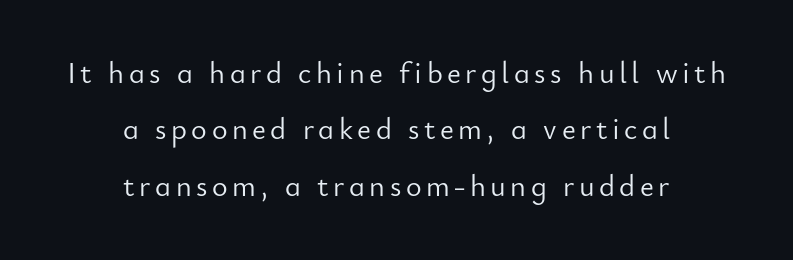
{"serif": "no", "italic": "no", "bold": "no", "weight": "light", "width": "normal", "stroke_contrast": "low", "x_height": "small", "monospaced": "no", "underline": "no", "align": "center", "line_spacing_ratio": 1.88, "glyph_px": 30}
